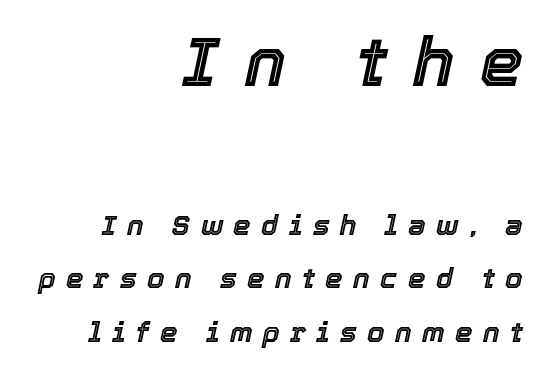
{"italic": "yes", "lean": "right", "slant_degrees": 12, "width": "normal", "x_height": "medium", "monospaced": "no", "underline": "no", "align": "right", "line_spacing": "loose", "line_spacing_ratio": 1.9, "letter_spacing": "wide", "letter_spacing_em": 0.37, "larger_block": "first", "size_ratio": 2.46, "glyph_px": 69}
